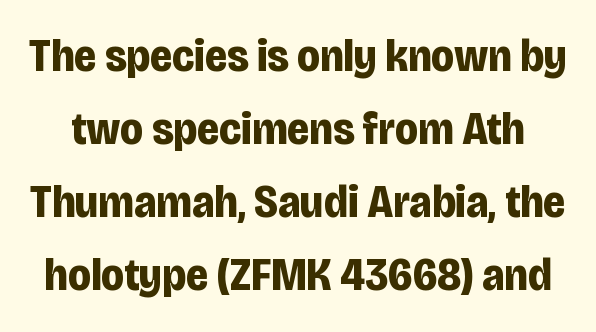
These lines are composed in type without serifs. Each new line begins a customary step beneath the previous one. The type sits square on the baseline with zero lean. How are the letters spaced? Ordinarily, with no added tracking. Every letter is thick-stroked: bold, no question.
